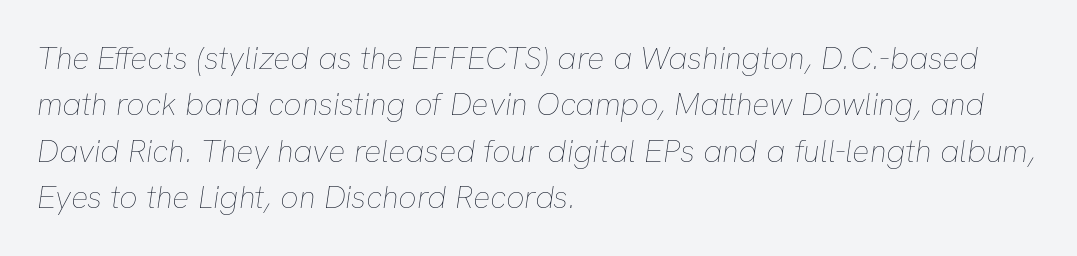
The rows are spaced the way most documents space them. Decoration check: the copy has no underline. In terms of posture, this sample is oblique. Do the characters align in a grid? No, the font is proportional. The paragraph shown leans on its left margin.
